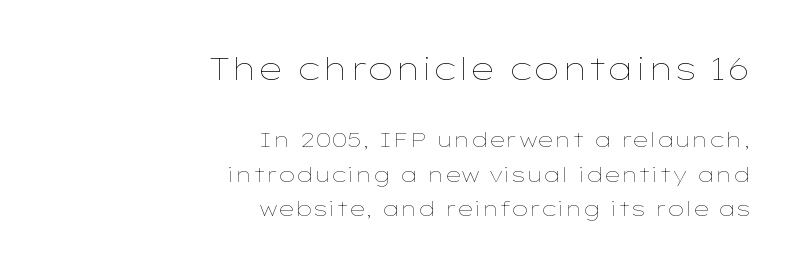
{"italic": "no", "bold": "no", "weight": "thin", "width": "wide", "stroke_contrast": "low", "x_height": "medium", "monospaced": "no", "underline": "no", "align": "right", "line_spacing": "normal", "line_spacing_ratio": 1.64, "letter_spacing": "normal", "letter_spacing_em": 0.0, "larger_block": "first", "size_ratio": 1.52, "glyph_px": 32}
